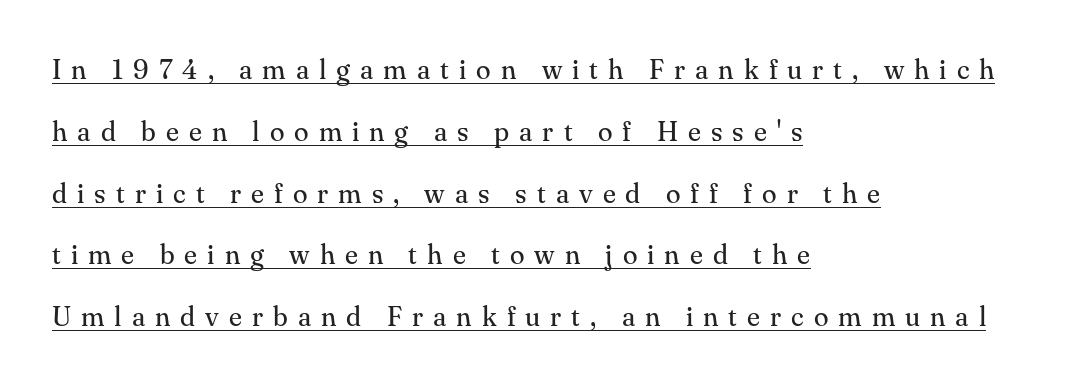
Q: Is the text bold? A: No.
Q: Is the text italic (slanted)? A: No, it is upright.
Q: Is the text underlined? A: Yes.
Q: How is the paragraph aligned? A: Left-aligned.
Q: Is the spacing between letters normal or unusually wide? A: Unusually wide.
Q: Is the spacing between lines tight, normal or loose? A: Loose.
